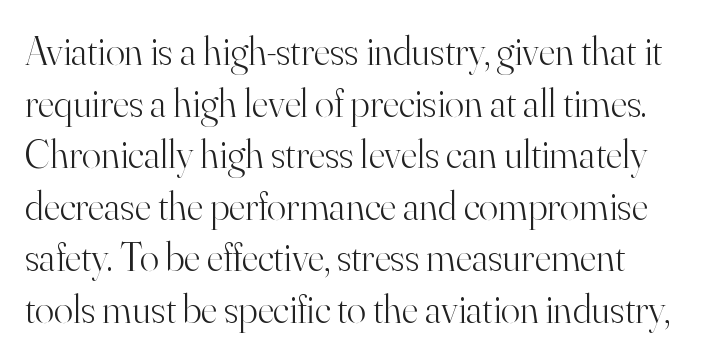
{"serif": "yes", "italic": "no", "bold": "no", "weight": "light", "width": "normal", "stroke_contrast": "high", "x_height": "small", "monospaced": "no", "underline": "no", "align": "left", "line_spacing": "normal", "line_spacing_ratio": 1.29, "letter_spacing": "normal", "letter_spacing_em": 0.0, "glyph_px": 40}
